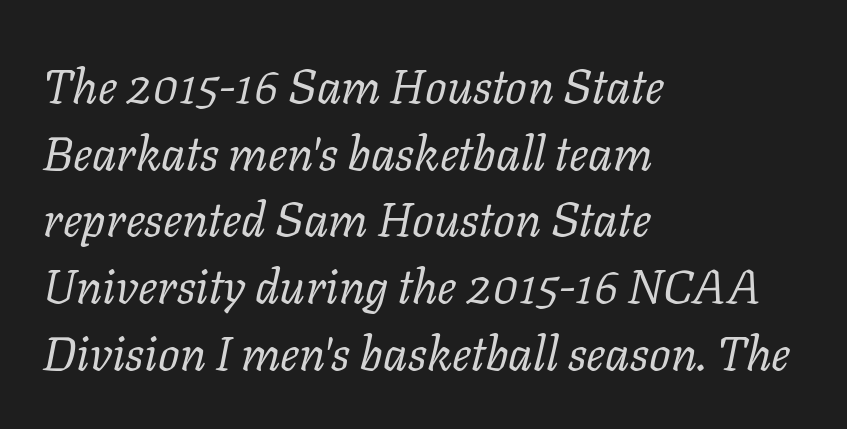
The image shows 48 px regular-weight serif type, italic (leaning right); set left-aligned, normal line spacing (1.39x), normal letter spacing, not underlined; low stroke contrast and a medium x-height.
